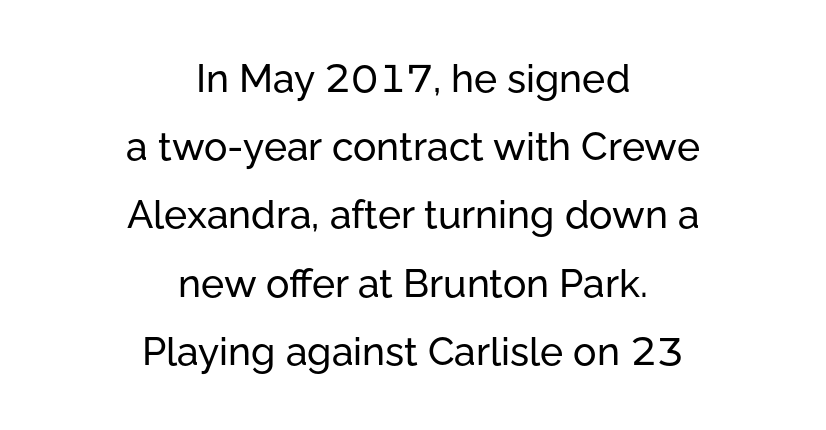
The image shows 39 px sans-serif type, upright; set centered, line spacing 1.75x, normal letter spacing, not underlined; low stroke contrast and a medium x-height.
